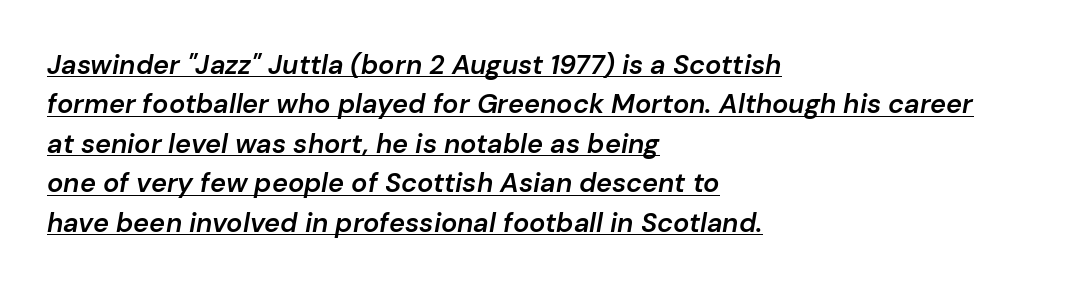
{"italic": "yes", "lean": "right", "slant_degrees": 10, "bold": "semi", "underline": "yes", "align": "left", "line_spacing": "normal", "line_spacing_ratio": 1.46, "letter_spacing": "normal", "letter_spacing_em": 0.0, "glyph_px": 27}
